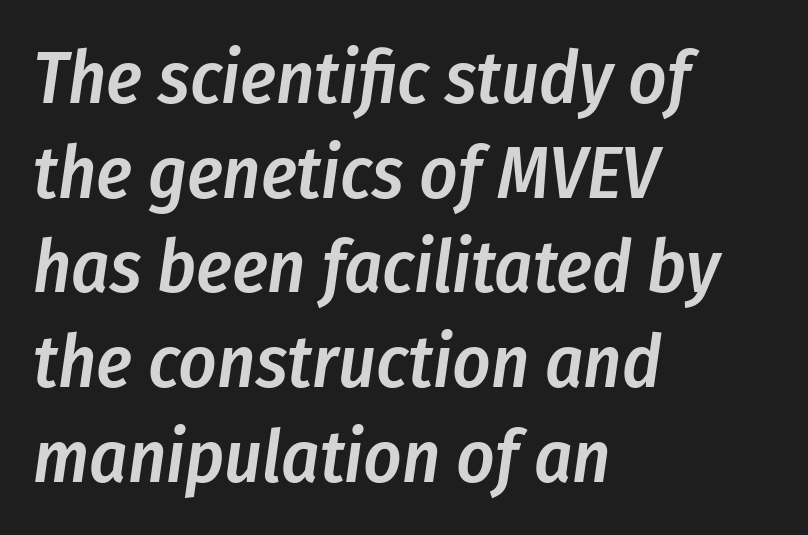
The image shows 74 px semibold, condensed type, italic (leaning right); set left-aligned, normal line spacing (1.28x), normal letter spacing, not underlined; low stroke contrast and a medium x-height.
